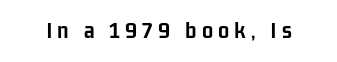
Caption: expanded tracking, letters set apart. I'd describe the lettering as bold — thick and assertive. A clean baseline with only descenders dipping below it. The type sits square on the baseline with zero lean.
